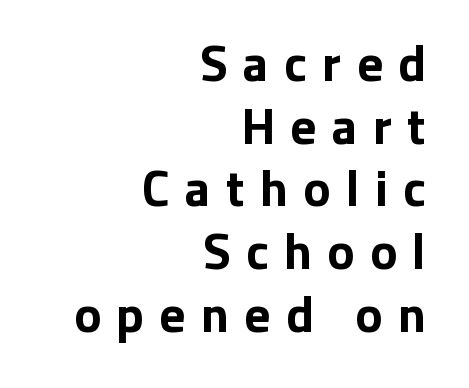
{"serif": "no", "italic": "no", "bold": "yes", "weight": "bold", "width": "normal", "stroke_contrast": "low", "x_height": "medium", "monospaced": "no", "underline": "no", "align": "right", "line_spacing_ratio": 1.23, "letter_spacing": "wide", "letter_spacing_em": 0.3, "glyph_px": 51}
